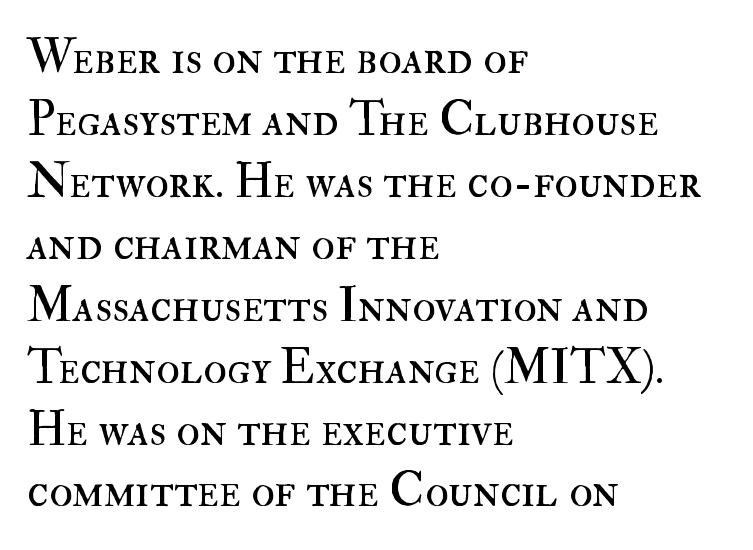
{"italic": "no", "bold": "no", "weight": "regular", "width": "normal", "stroke_contrast": "high", "x_height": "small", "monospaced": "no", "underline": "no", "align": "left", "line_spacing": "normal", "line_spacing_ratio": 1.29, "letter_spacing": "normal", "letter_spacing_em": 0.0, "glyph_px": 48}
